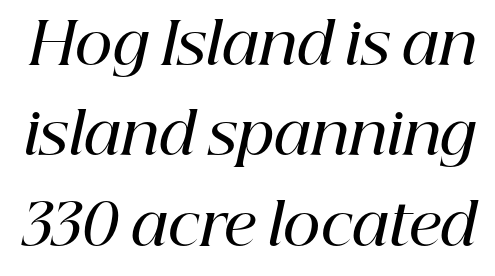
{"serif": "yes", "italic": "yes", "lean": "right", "slant_degrees": 12, "bold": "semi", "weight": "semibold", "width": "normal", "stroke_contrast": "high", "x_height": "medium", "monospaced": "no", "underline": "no", "line_spacing": "normal", "line_spacing_ratio": 1.56, "letter_spacing": "normal", "letter_spacing_em": 0.0, "glyph_px": 58}
